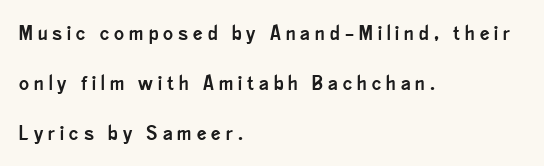
{"italic": "no", "underline": "no", "align": "left", "line_spacing": "loose", "line_spacing_ratio": 2.39, "letter_spacing": "wide", "letter_spacing_em": 0.24, "glyph_px": 21}
